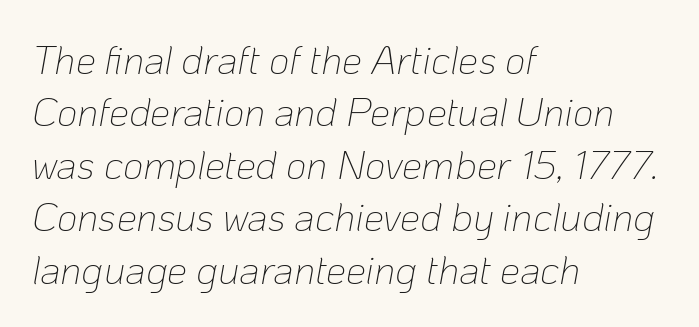
{"italic": "yes", "lean": "right", "slant_degrees": 10, "bold": "no", "weight": "thin", "width": "normal", "stroke_contrast": "low", "x_height": "medium", "monospaced": "no", "underline": "no", "align": "left", "line_spacing": "normal", "line_spacing_ratio": 1.31, "letter_spacing": "normal", "letter_spacing_em": 0.0, "glyph_px": 40}
